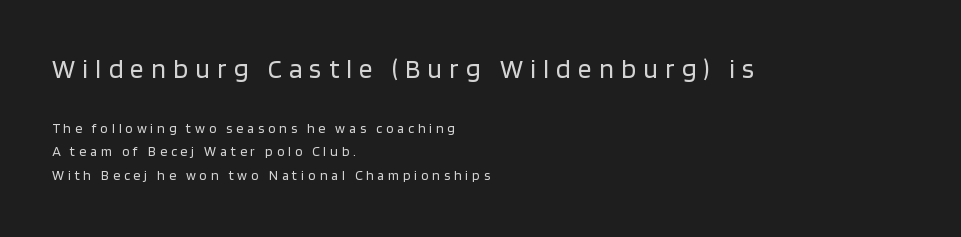
Q: Is the text bold? A: No.
Q: Is the text italic (slanted)? A: No, it is upright.
Q: Is the text underlined? A: No.
Q: How is the paragraph aligned? A: Left-aligned.
Q: Is the spacing between letters normal or unusually wide? A: Unusually wide.
Q: Is the spacing between lines tight, normal or loose? A: Normal.
Q: Which block of text is set in a larger size, the first (top) or the second (bottom)? A: The first (top) one.
